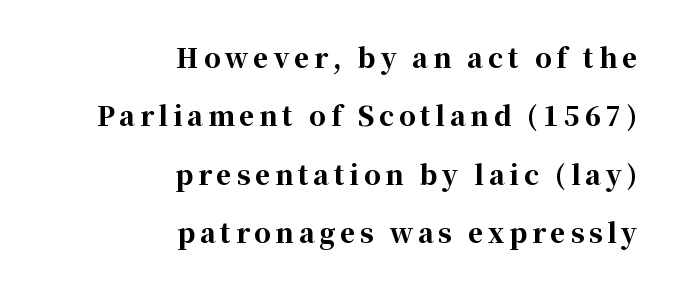
{"italic": "no", "bold": "yes", "underline": "no", "align": "right", "line_spacing": "loose", "line_spacing_ratio": 2.25, "glyph_px": 26}
